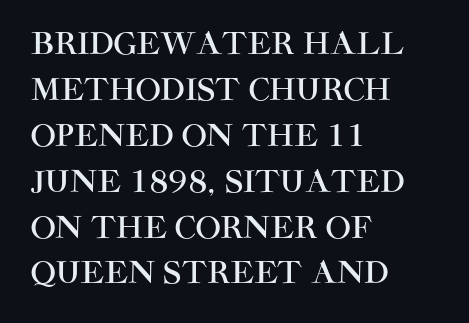
Q: Is the text italic (slanted)? A: No, it is upright.
Q: Is the typeface a serif or a sans-serif typeface? A: Sans-serif.
Q: Is the text underlined? A: No.
Q: How is the paragraph aligned? A: Left-aligned.
Q: Is the spacing between letters normal or unusually wide? A: Normal.
Q: Is the spacing between lines tight, normal or loose? A: Normal.
Q: Width (condensed, normal, or wide)? A: Normal.
Q: Stroke contrast? A: High.
Q: x-height? A: Large.
Q: Monospaced? A: No.
